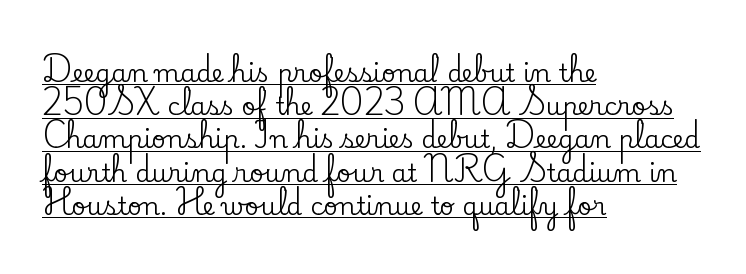
Like a heading marked for emphasis, these lines bear an underscore. Is there any slant? The stems are plumb. A normal amount of white space separates one row of letters from the next. The line texture is even and compact thanks to regular tracking. Visually the block forms a straight wall on the left and a jagged coastline on the right.
